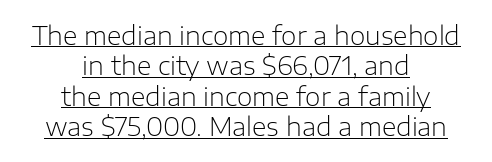
You could call the tracking neutral — neither tight nor loose. The sample's only ornament is a line tracing under the words. Typeset on center — no edge is straight. Tall strokes in this sample are plumb rather than angled. Heft: none added — not bold.
